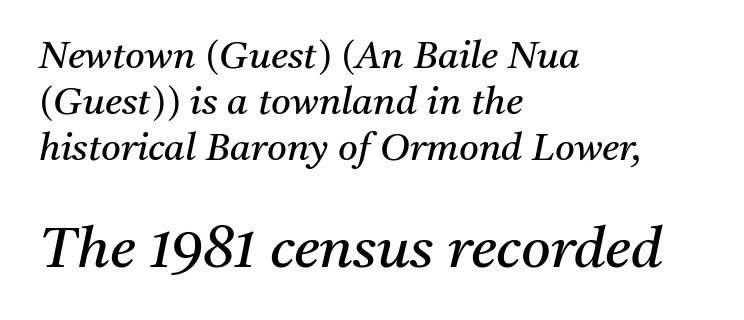
The image shows 57 px regular-weight serif type, italic (leaning right); set left-aligned, line spacing 1.21x, normal letter spacing, not underlined; the second (bottom) block is 1.5x larger; medium stroke contrast and a medium x-height.
